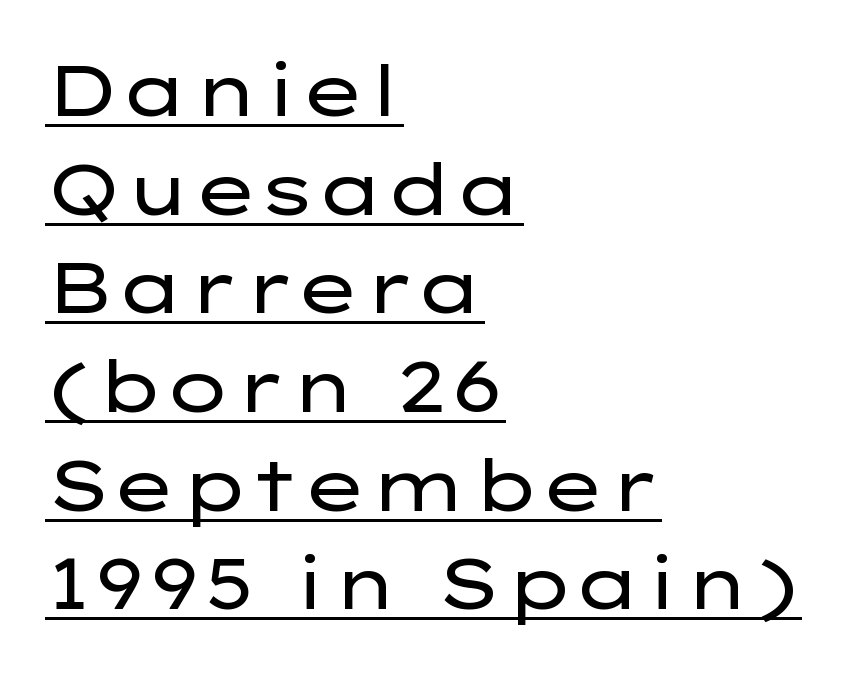
Looks like someone drew a line under every word here. Character widths vary here, with narrow letters taking less room than wide ones. The line texture is even and compact thanks to regular tracking. Do the letters lean? They stand straight. Line beginnings align vertically; line endings do not.
